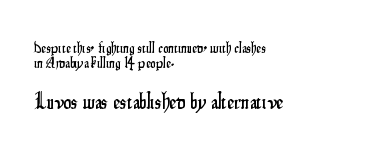
The image shows 22 px text type, upright; set left-aligned, tight line spacing (0.98x), normal letter spacing, not underlined; the second (bottom) block is 1.47x larger.
